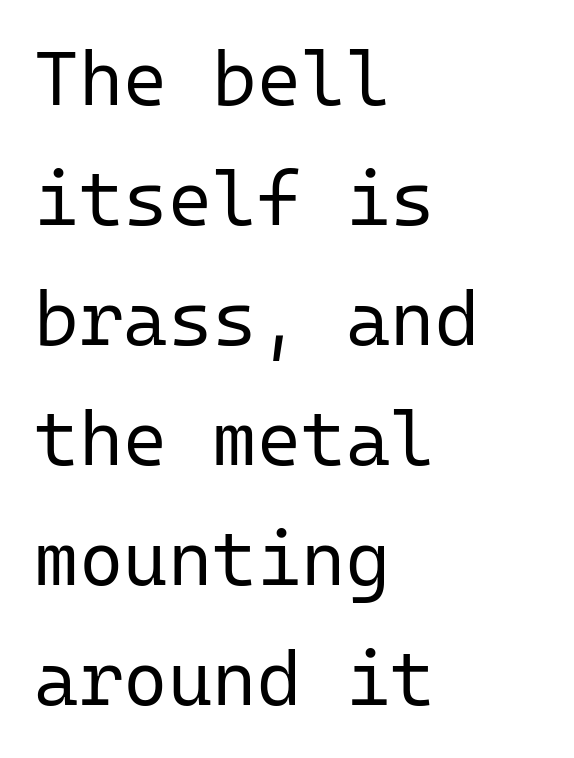
The image shows 76 px regular-weight sans-serif type, upright, monospaced; set left-aligned, normal line spacing (1.58x), normal letter spacing, not underlined; low stroke contrast and a medium x-height.
